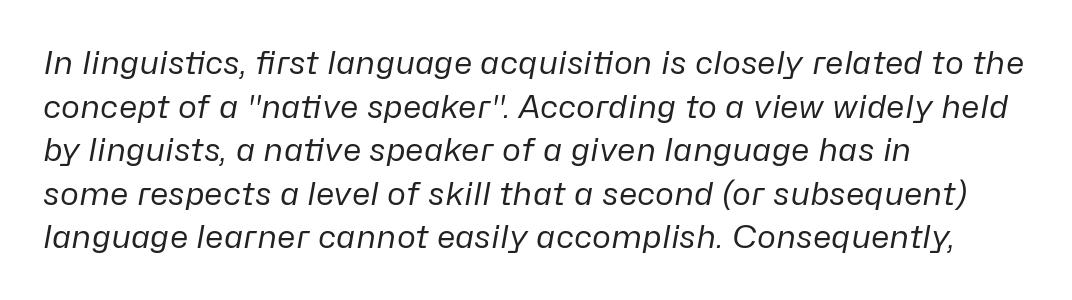
The image shows 32 px regular-weight type, italic (leaning right); set left-aligned, normal line spacing (1.36x), normal letter spacing, not underlined; low stroke contrast and a medium x-height.
